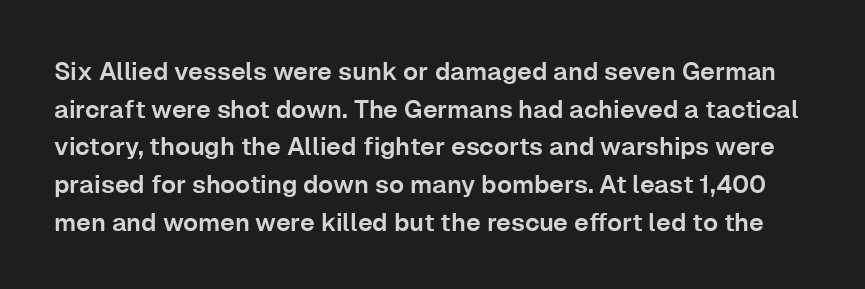
Q: Is the text italic (slanted)? A: No, it is upright.
Q: Is the text underlined? A: No.
Q: Is the spacing between letters normal or unusually wide? A: Normal.
Q: Is the spacing between lines tight, normal or loose? A: Normal.
